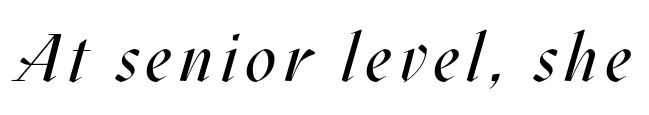
{"italic": "yes", "lean": "right", "slant_degrees": 17, "bold": "no", "weight": "regular", "width": "condensed", "stroke_contrast": "medium", "x_height": "large", "monospaced": "no", "underline": "no", "glyph_px": 67}
